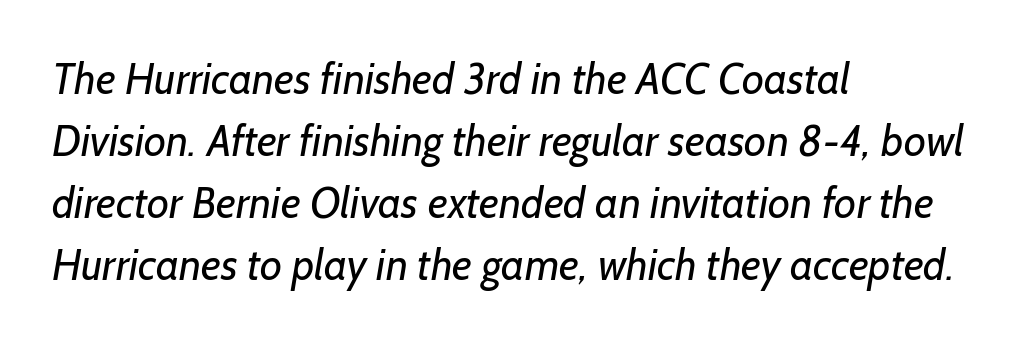
{"serif": "no", "bold": "no", "weight": "regular", "width": "normal", "stroke_contrast": "low", "x_height": "medium", "monospaced": "no", "underline": "no", "align": "left", "line_spacing": "normal", "line_spacing_ratio": 1.44, "letter_spacing": "normal", "letter_spacing_em": 0.0, "glyph_px": 43}
